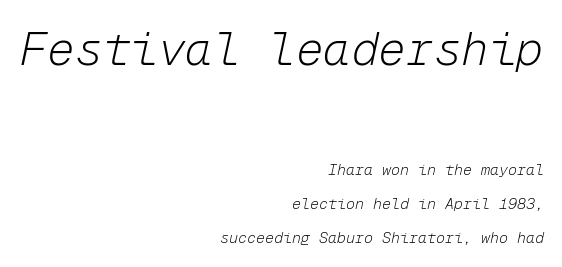
The image shows 46 px light type, italic (leaning right), monospaced; set right-aligned, loose line spacing (2.27x), normal letter spacing, not underlined; the first (top) block is 3.07x larger; low stroke contrast and a medium x-height.
